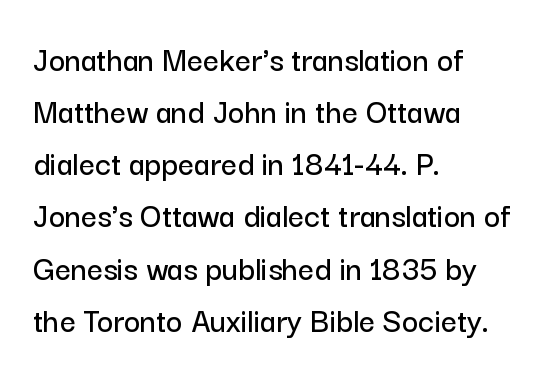
{"serif": "no", "italic": "no", "width": "normal", "stroke_contrast": "low", "x_height": "medium", "monospaced": "no", "underline": "no", "align": "left", "line_spacing": "normal", "line_spacing_ratio": 1.49, "letter_spacing": "normal", "letter_spacing_em": 0.0, "glyph_px": 35}
